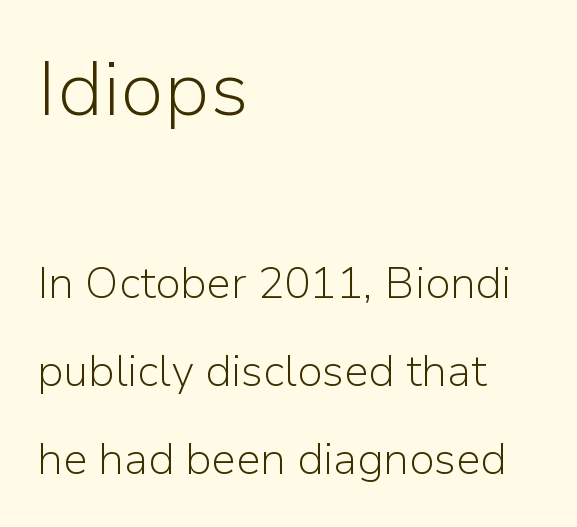
The image shows 77 px light sans-serif type, upright; set left-aligned, loose line spacing (2.0x), normal letter spacing, not underlined; the first (top) block is 1.75x larger; low stroke contrast and a medium x-height.
